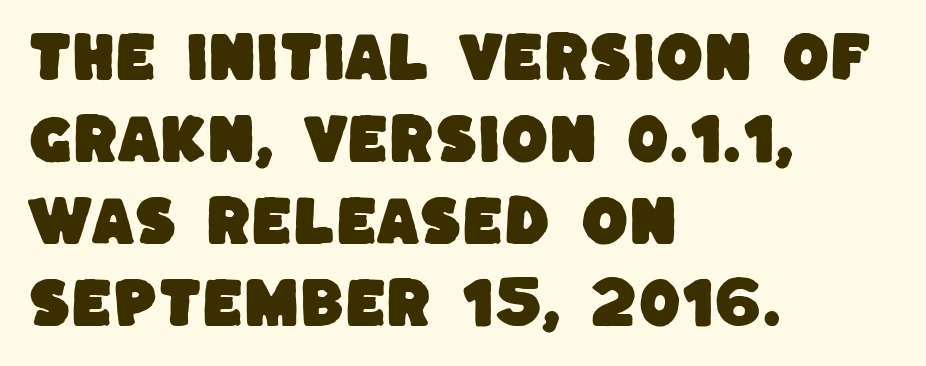
Q: Is the typeface a serif or a sans-serif typeface? A: Sans-serif.
Q: Is the text underlined? A: No.
Q: How is the paragraph aligned? A: Left-aligned.
Q: Is the spacing between letters normal or unusually wide? A: Normal.
Q: Is the spacing between lines tight, normal or loose? A: Normal.
Q: Width (condensed, normal, or wide)? A: Normal.
Q: Stroke contrast? A: Low.
Q: x-height? A: Large.
Q: Monospaced? A: No.
